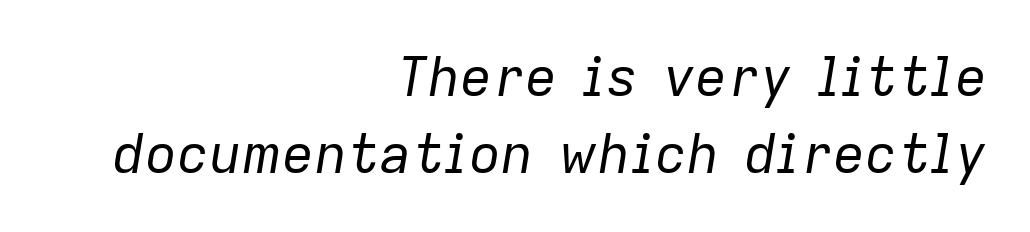
Is this a fixed-width face? No — the glyphs have proportional, varying widths. Beneath every word, the page is bare. The face looks like a standard text weight, possibly lighter. Does the leading feel generous? No, just average.
